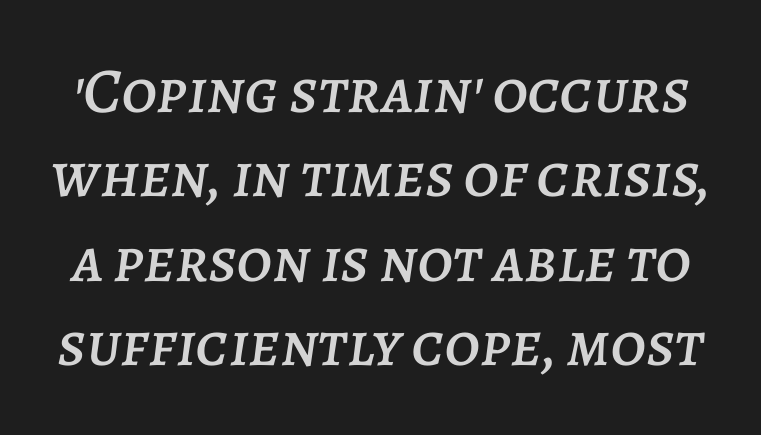
Students, observe: this is what conventionally led text looks like. Tracking here is standard; glyphs follow each other at the usual distance. Yep, that's italic — everything's leaning. Bare-footed words on every line. These lines are rendered in a variable-pitch font.
